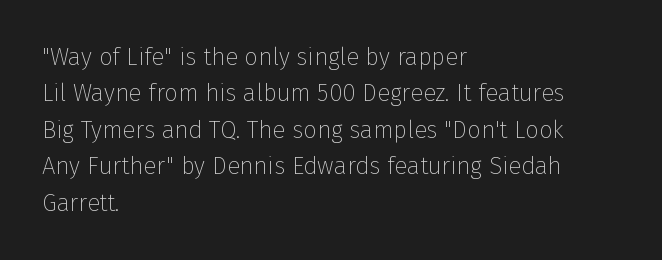
Q: Is the text bold? A: No.
Q: Is the text italic (slanted)? A: No, it is upright.
Q: Is the text underlined? A: No.
Q: How is the paragraph aligned? A: Left-aligned.
Q: Is the spacing between letters normal or unusually wide? A: Normal.
Q: Is the spacing between lines tight, normal or loose? A: Normal.
